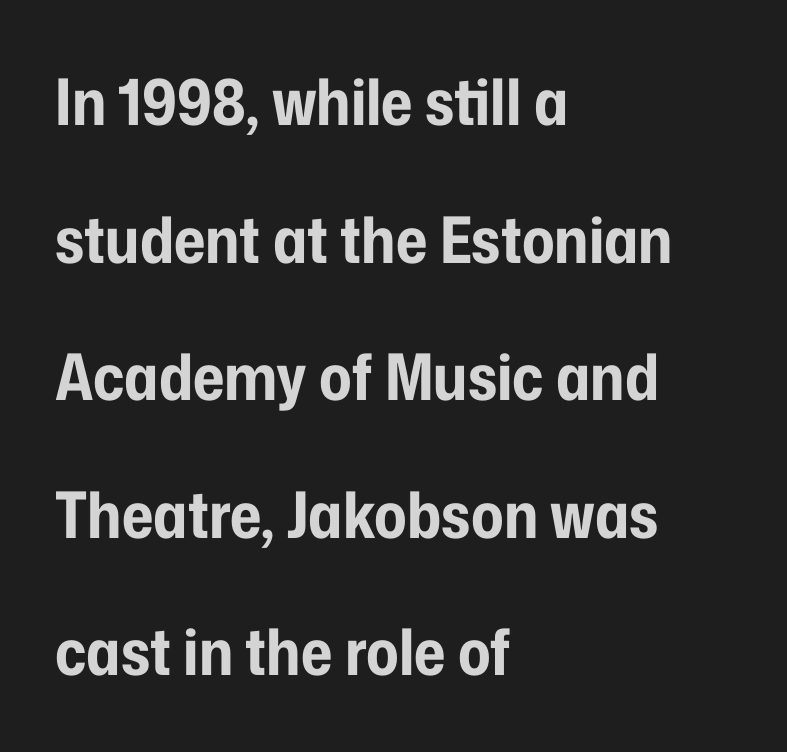
The image shows 64 px bold, condensed sans-serif type, upright; set left-aligned, loose line spacing (2.15x), normal letter spacing, not underlined; low stroke contrast and a medium x-height.
